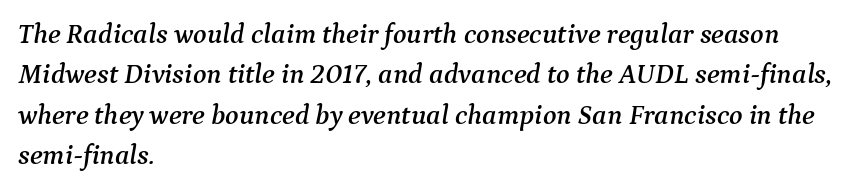
Q: Is the text italic (slanted)? A: Yes, it leans right by about 9 degrees.
Q: Is the typeface a serif or a sans-serif typeface? A: Serif.
Q: Is the text underlined? A: No.
Q: How is the paragraph aligned? A: Left-aligned.
Q: Is the spacing between letters normal or unusually wide? A: Normal.
Q: Is the spacing between lines tight, normal or loose? A: Normal.
Q: Width (condensed, normal, or wide)? A: Normal.
Q: Stroke contrast? A: Medium.
Q: x-height? A: Medium.
Q: Monospaced? A: No.
